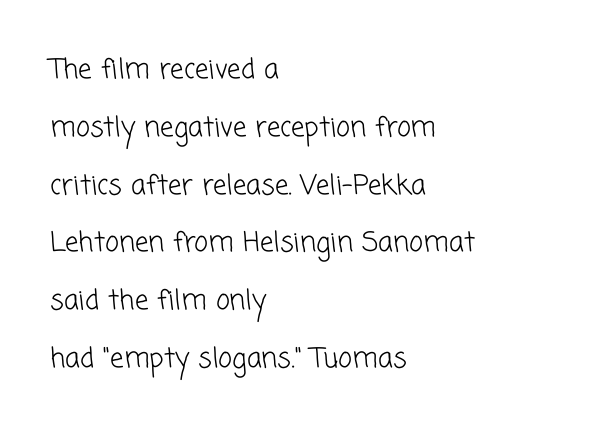
{"bold": "no", "underline": "no", "align": "left", "line_spacing": "loose", "line_spacing_ratio": 2.14, "letter_spacing": "normal", "letter_spacing_em": 0.0, "glyph_px": 27}
